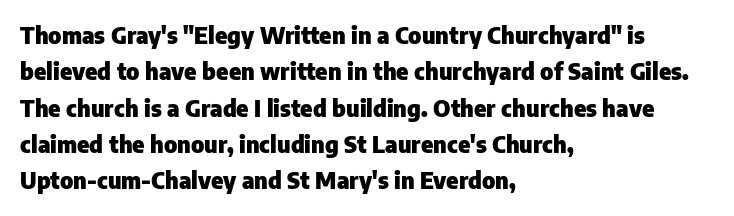
The text block is weighted toward the left margin, trailing off unevenly rightward. These lines carry a lot of weight — the face is fully bold. The letters stand upright; this is a roman face. Each row of text sits above clean, open space. This rendering leaves character spacing at its baseline value.
